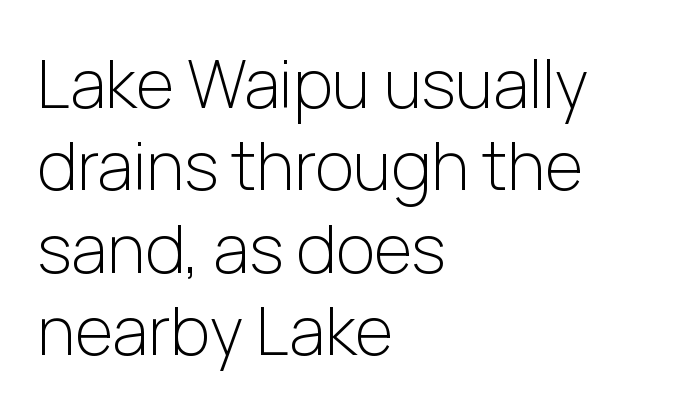
{"serif": "no", "italic": "no", "bold": "no", "weight": "light", "width": "normal", "stroke_contrast": "low", "x_height": "medium", "monospaced": "no", "underline": "no", "align": "left", "line_spacing": "normal", "line_spacing_ratio": 1.25, "letter_spacing": "normal", "letter_spacing_em": 0.0, "glyph_px": 66}
